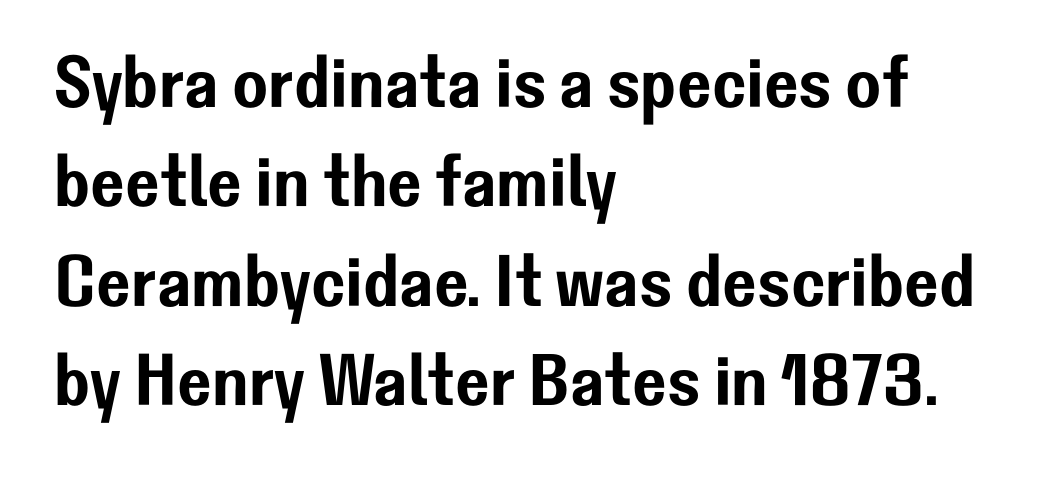
Q: Is the text italic (slanted)? A: No, it is upright.
Q: Is the typeface a serif or a sans-serif typeface? A: Sans-serif.
Q: Is the text underlined? A: No.
Q: How is the paragraph aligned? A: Left-aligned.
Q: Is the spacing between letters normal or unusually wide? A: Normal.
Q: Is the spacing between lines tight, normal or loose? A: Normal.
Q: Width (condensed, normal, or wide)? A: Normal.
Q: Stroke contrast? A: Low.
Q: x-height? A: Medium.
Q: Monospaced? A: No.
